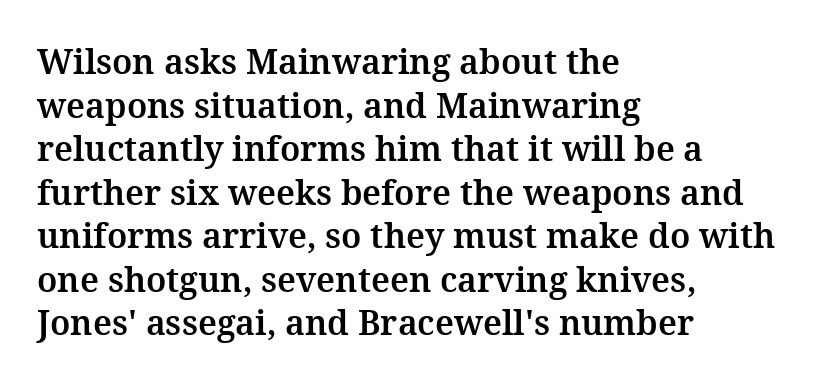
{"serif": "yes", "italic": "no", "width": "normal", "stroke_contrast": "medium", "x_height": "medium", "monospaced": "no", "underline": "no", "align": "left", "line_spacing": "normal", "line_spacing_ratio": 1.28, "letter_spacing": "normal", "letter_spacing_em": 0.0, "glyph_px": 34}
